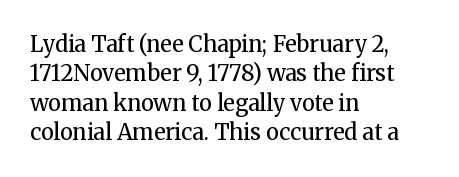
Q: Is the text bold? A: No.
Q: Is the text italic (slanted)? A: No, it is upright.
Q: Is the text underlined? A: No.
Q: How is the paragraph aligned? A: Left-aligned.
Q: Is the spacing between letters normal or unusually wide? A: Normal.
Q: Is the spacing between lines tight, normal or loose? A: Normal.
